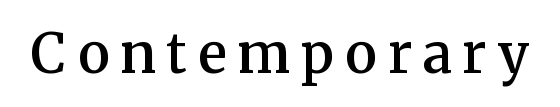
{"serif": "yes", "italic": "no", "bold": "semi", "weight": "semibold", "width": "normal", "stroke_contrast": "medium", "x_height": "medium", "monospaced": "no", "underline": "no", "letter_spacing": "wide", "letter_spacing_em": 0.2, "glyph_px": 54}
